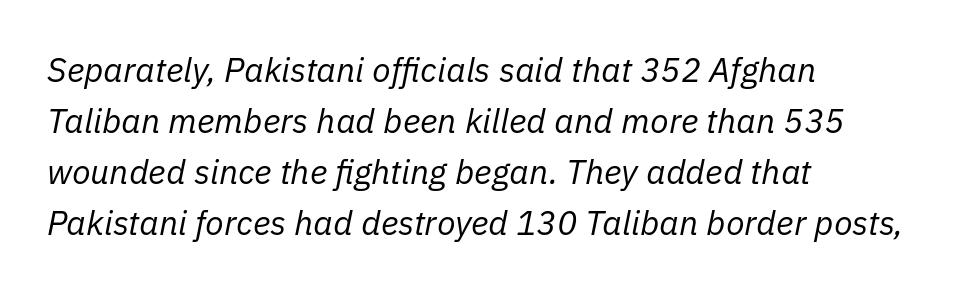
{"italic": "yes", "lean": "right", "slant_degrees": 11, "bold": "no", "weight": "regular", "width": "normal", "stroke_contrast": "low", "x_height": "medium", "monospaced": "no", "underline": "no", "align": "left", "line_spacing": "normal", "line_spacing_ratio": 1.5, "letter_spacing": "normal", "letter_spacing_em": 0.0, "glyph_px": 34}
